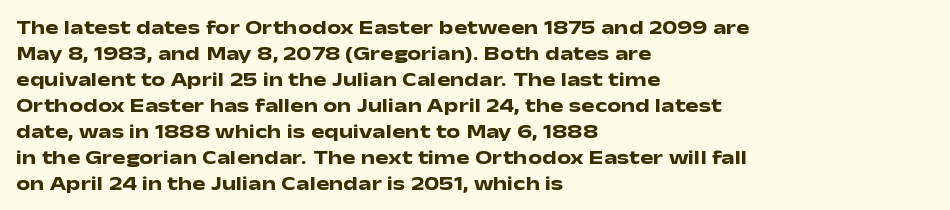
The lettering holds an erect, upright posture throughout. The text block is weighted toward the left margin, trailing off unevenly rightward. The strokes are fattened all the way to bold. Bare-footed words on every line.
